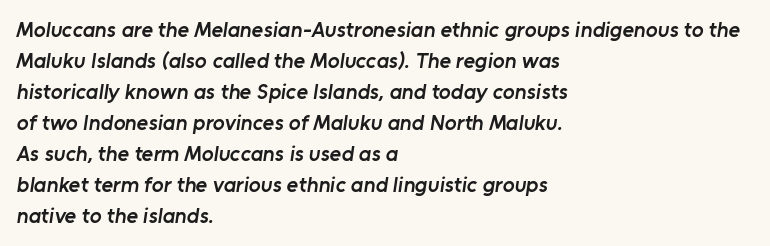
The image shows 22 px text type; set left-aligned, normal line spacing (1.41x), normal letter spacing, not underlined.
